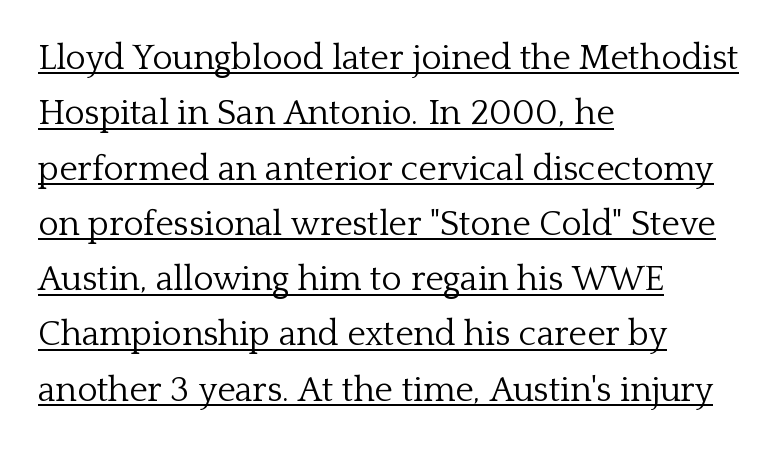
{"serif": "yes", "italic": "no", "bold": "no", "weight": "light", "width": "normal", "stroke_contrast": "low", "x_height": "medium", "monospaced": "no", "underline": "yes", "align": "left", "line_spacing": "normal", "line_spacing_ratio": 1.58, "letter_spacing": "normal", "letter_spacing_em": 0.0, "glyph_px": 35}
